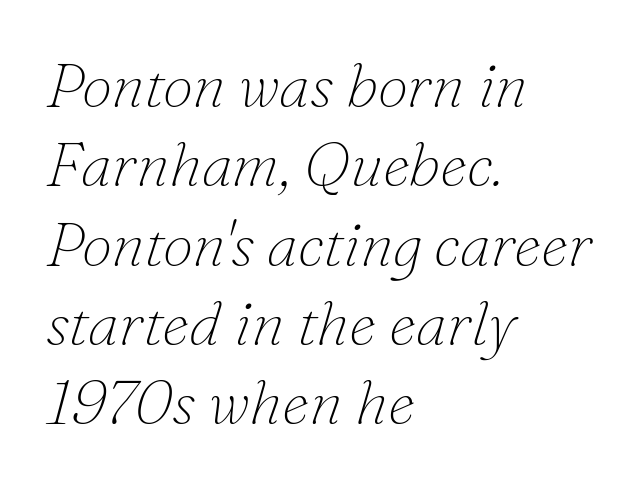
Line spacing here is normal. The lines in this sample share a left origin and differ only in where they stop. Standard letterfit; no display-style spreading of the glyphs. Every character sits at an angle, as italics do. Do the characters align in a grid? No, the font is proportional.
